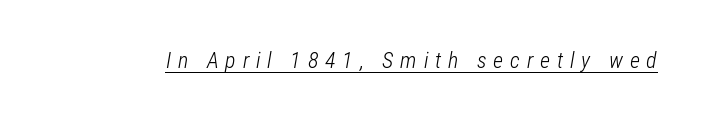
You can see a thin bar hugging the bottom of the glyphs. An italicized treatment has been applied to the whole sample. Does extra space separate the letters? Yes, quite a lot of it. Weight: not bold — regular or lighter.
